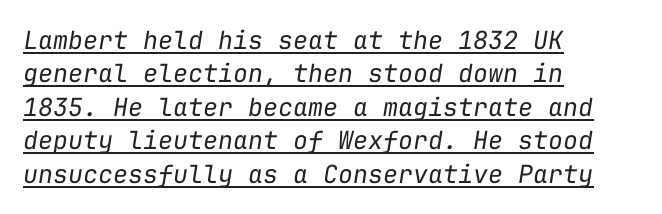
Horizontally, the lines are justified to the leading edge only. The type is set solid horizontally, with unmodified tracking. The weight would be labelled regular, book, light, or lighter still. The glyphs look as if they've been sheared to an angle. This sample keeps an unexceptional amount of space between lines.
